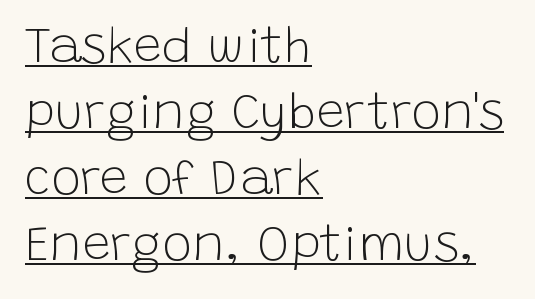
The image shows 50 px light sans-serif type, upright; set left-aligned, normal line spacing (1.32x), normal letter spacing, underlined; low stroke contrast and a large x-height.
